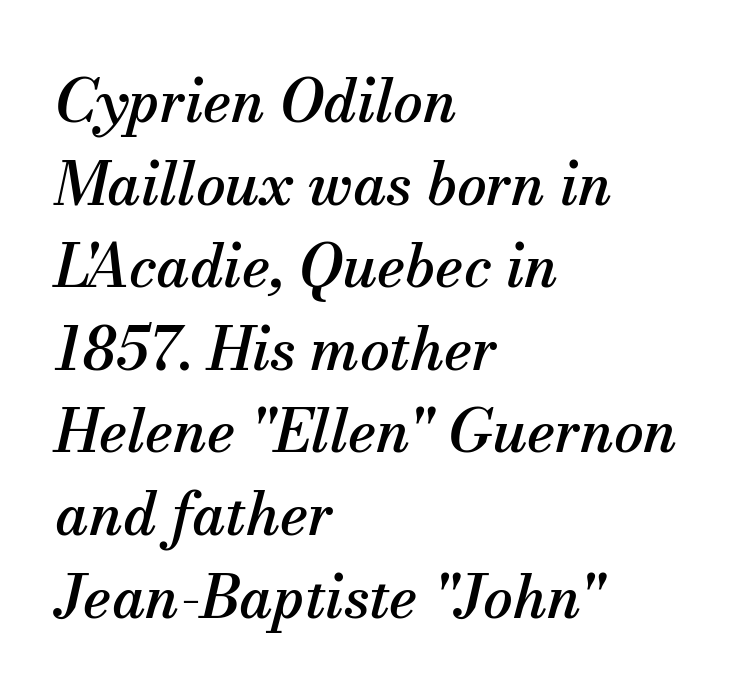
Q: Is the text italic (slanted)? A: Yes, it leans right by about 13 degrees.
Q: Is the typeface a serif or a sans-serif typeface? A: Serif.
Q: Is the text underlined? A: No.
Q: How is the paragraph aligned? A: Left-aligned.
Q: Is the spacing between letters normal or unusually wide? A: Normal.
Q: Is the spacing between lines tight, normal or loose? A: Normal.
Q: Width (condensed, normal, or wide)? A: Normal.
Q: Stroke contrast? A: Medium.
Q: x-height? A: Small.
Q: Monospaced? A: No.
